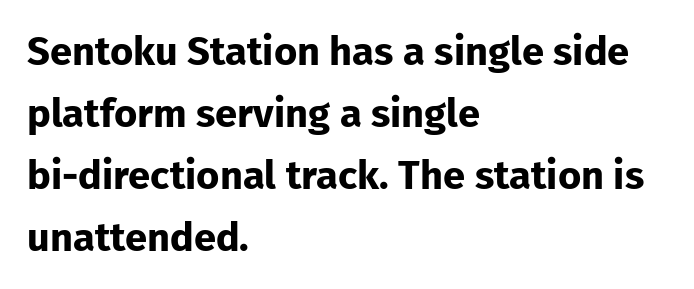
The image shows 40 px bold sans-serif type, upright; set left-aligned, normal line spacing (1.55x), normal letter spacing, not underlined; low stroke contrast and a medium x-height.
